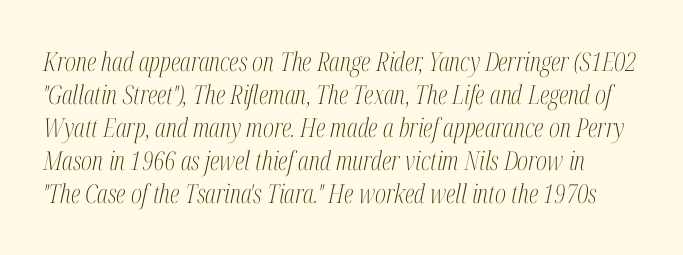
Tracking value appears to be zero — textbook default spacing. Compared with ordinary roman type, these characters are visibly tilted. Nothing heavy about these letters — not bold at all. Interline gaps are of average width in this sample. Any mark beneath the type? The region is blank.
